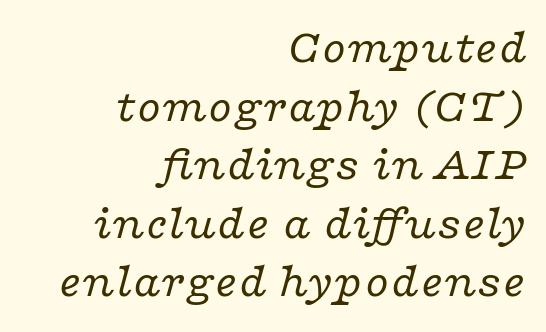
The image shows 48 px regular-weight, wide serif type, italic (leaning right); set right-aligned, line spacing 1.22x, normal letter spacing, not underlined; low stroke contrast and a medium x-height.
